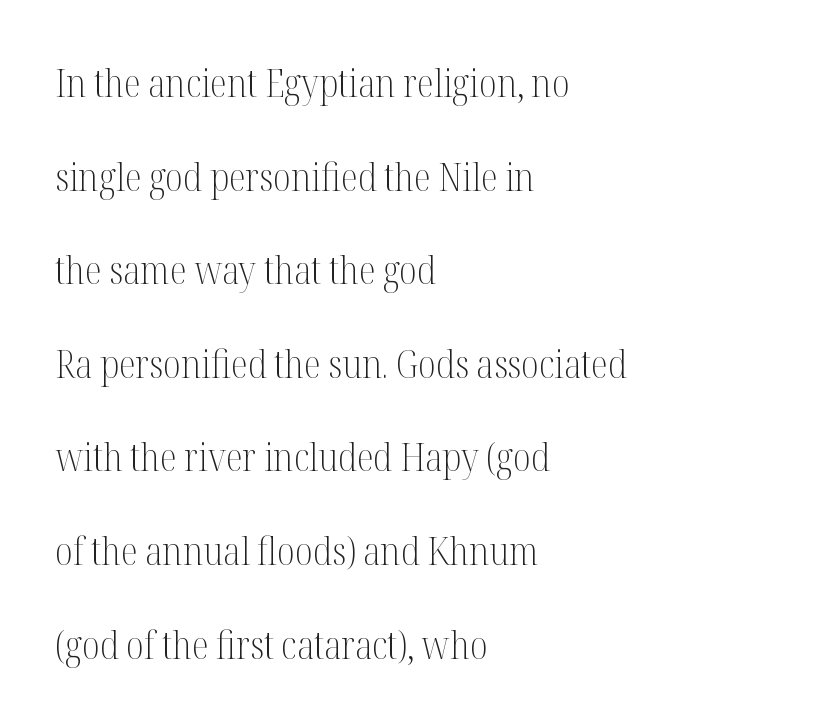
Check under the words: just untouched page. Is this a heavy cut? Hardly; it is regular or lighter. Notice the wide empty band between every row — that's loose leading. Unlike italic type, these characters show no tilt at all.
